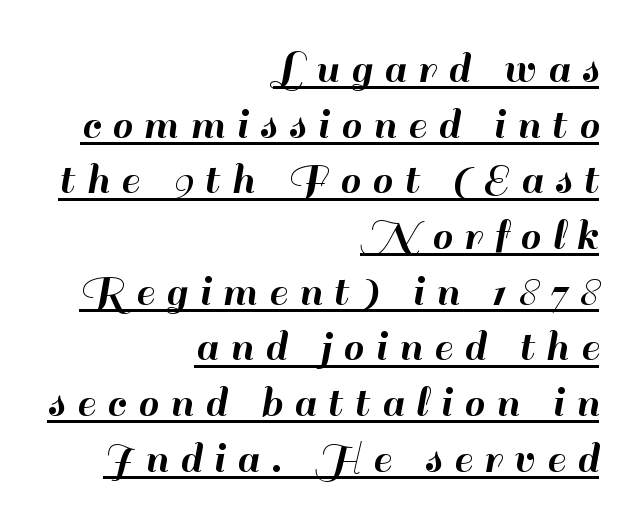
Tracking value appears strongly positive — letters spread wide. Grotesque or geometric, the face here clearly has no serifs. Note the varied advance widths — an 'i' is clearly narrower than an 'm'. Visually the block forms a straight wall on the right and a jagged coastline on the left.
